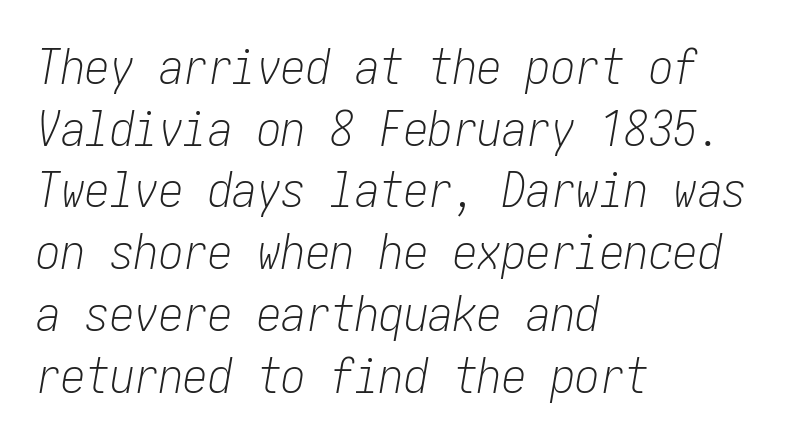
The image shows 49 px light, condensed type, italic (leaning right); set left-aligned, normal line spacing (1.26x), normal letter spacing, not underlined; low stroke contrast and a medium x-height.
